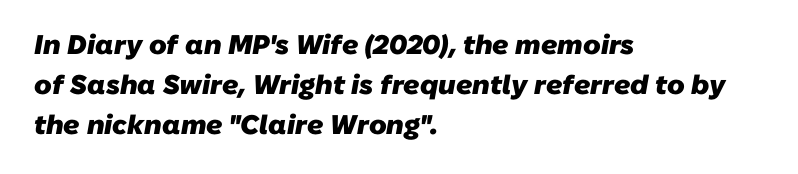
A normal amount of white space separates one row of letters from the next. Notice how thick the strokes are: this is what a full bold looks like. Words appear dense and cohesive because spacing is normal. Which margin do the lines hug? The left one — the right edge is uneven. Letters rest on an invisible, unmarked baseline.
